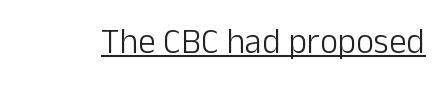
The passage shown is typeset with a sans-serif family. Do the characters align in a grid? No, the font is proportional. Does the lettering tilt? It doesn't — this is upright. Like a heading marked for emphasis, these lines bear an underscore. Honestly, the letter spacing is just normal — you wouldn't notice it.
